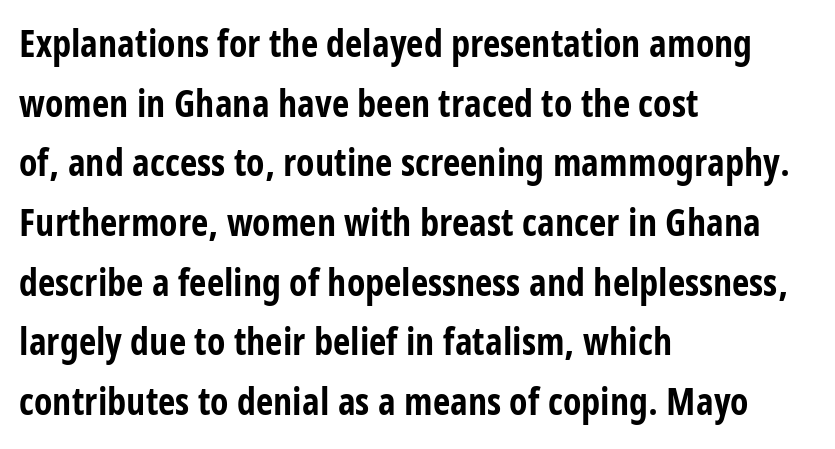
The passage shown stacks its lines at a standard gap. Each word holds together tightly as a unit, with standard inter-letter gaps. Weight check: bold — yes, fully. The words here are not underlined.
